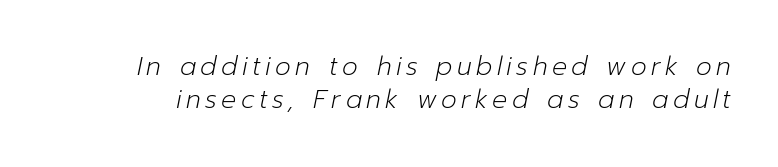
Q: Is the text bold? A: No.
Q: Is the text italic (slanted)? A: Yes, it leans right by about 12 degrees.
Q: Is the text underlined? A: No.
Q: Is the spacing between lines tight, normal or loose? A: Normal.
